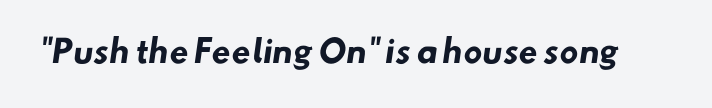
Strokes here are thick enough to call this a true bold. Descenders are the only things crossing below the line. This sample has the flowing, uneven cadence of proportional lettering. Letterform terminals end flat and unadorned throughout the passage.
